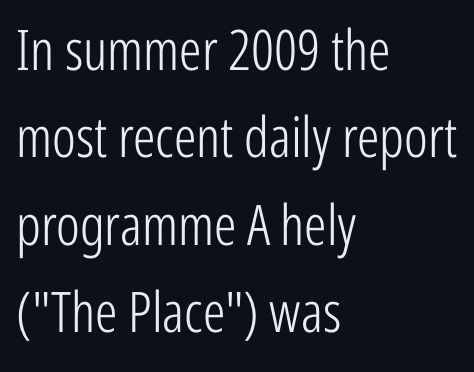
Q: Is the text bold? A: No.
Q: Is the text italic (slanted)? A: No, it is upright.
Q: Is the typeface a serif or a sans-serif typeface? A: Sans-serif.
Q: Is the text underlined? A: No.
Q: How is the paragraph aligned? A: Left-aligned.
Q: Is the spacing between letters normal or unusually wide? A: Normal.
Q: Is the spacing between lines tight, normal or loose? A: Normal.
Q: Width (condensed, normal, or wide)? A: Condensed.
Q: Stroke contrast? A: Low.
Q: x-height? A: Medium.
Q: Monospaced? A: No.
